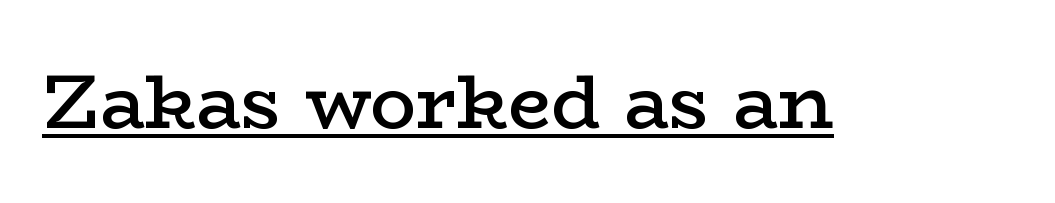
{"serif": "yes", "italic": "no", "bold": "semi", "weight": "semibold", "width": "wide", "stroke_contrast": "low", "x_height": "medium", "monospaced": "no", "underline": "yes", "letter_spacing": "normal", "letter_spacing_em": 0.0, "glyph_px": 76}
